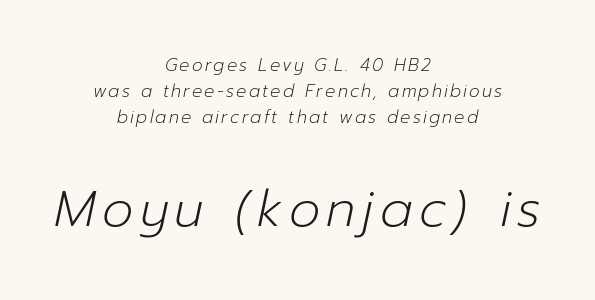
Note the varied advance widths — an 'i' is clearly narrower than an 'm'. This rendering features lettering with no underline. The letterforms sit at book weight or below. It's the slanting kind of type.
